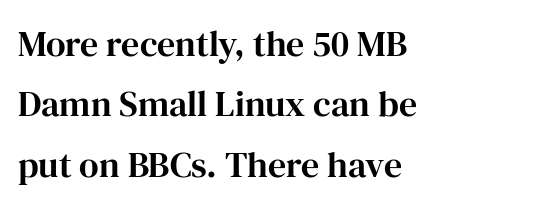
To sum up the face: it has serifs. Note the varied advance widths — an 'i' is clearly narrower than an 'm'. Summary of vertical rhythm: regular, with standard interline spacing. All the whitespace from short lines collects on the right.
